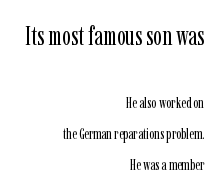
The image shows 26 px text type, upright; set right-aligned, loose line spacing (2.07x), normal letter spacing, not underlined; the first (top) block is 1.73x larger.
